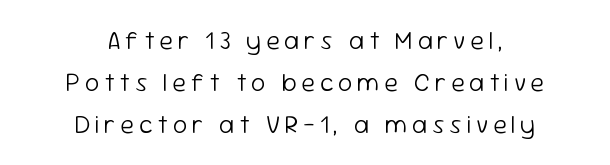
Interline gaps are of average width in this sample. The whitespace from short lines is split evenly between both sides. The cut favours lightness, reaching ordinary text weight at its darkest. Check the space under the baseline: it is left empty. No italicization has been applied; the sample stays upright.
